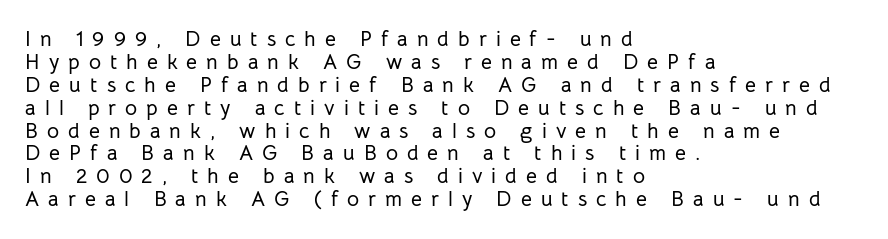
{"italic": "no", "underline": "no", "align": "left", "line_spacing": "tight", "line_spacing_ratio": 1.09, "letter_spacing": "wide", "letter_spacing_em": 0.43, "glyph_px": 21}
